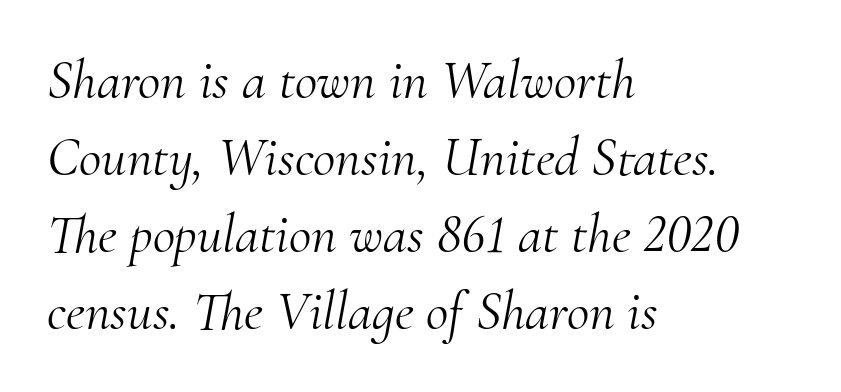
{"serif": "yes", "italic": "yes", "lean": "right", "slant_degrees": 10, "bold": "no", "weight": "light", "width": "normal", "stroke_contrast": "medium", "x_height": "small", "monospaced": "no", "underline": "no", "align": "left", "line_spacing": "normal", "line_spacing_ratio": 1.4, "letter_spacing": "normal", "letter_spacing_em": 0.0, "glyph_px": 55}
